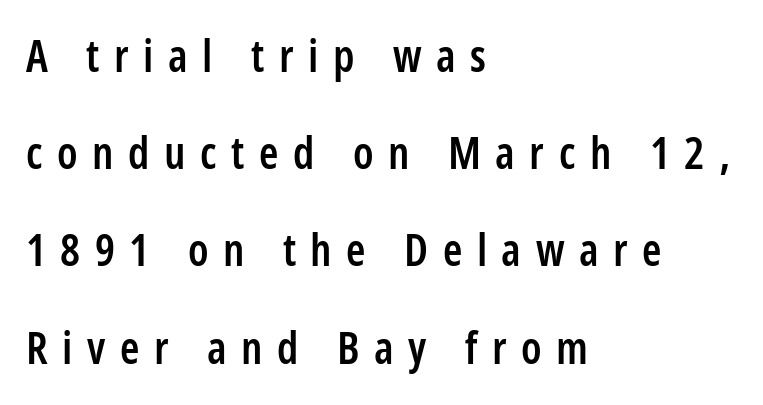
Loosely led — the rows are spread out. Nope, not italic — everything's standing straight. Characters follow at a spacing far wider than the type designer built in. Proportional: the letters do not fall into vertical columns.
